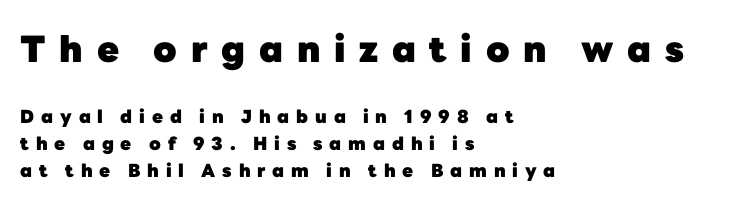
Q: Is the text bold? A: Yes.
Q: Is the text italic (slanted)? A: No, it is upright.
Q: Is the typeface a serif or a sans-serif typeface? A: Sans-serif.
Q: Is the text underlined? A: No.
Q: How is the paragraph aligned? A: Left-aligned.
Q: Is the spacing between letters normal or unusually wide? A: Unusually wide.
Q: Is the spacing between lines tight, normal or loose? A: Normal.
Q: Which block of text is set in a larger size, the first (top) or the second (bottom)? A: The first (top) one.
Q: Width (condensed, normal, or wide)? A: Normal.
Q: Stroke contrast? A: Low.
Q: x-height? A: Medium.
Q: Monospaced? A: No.
